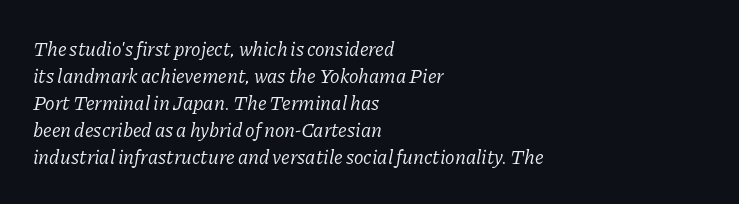
The image shows 20 px text type, italic (leaning right); set left-aligned, normal line spacing (1.35x), normal letter spacing, not underlined.
